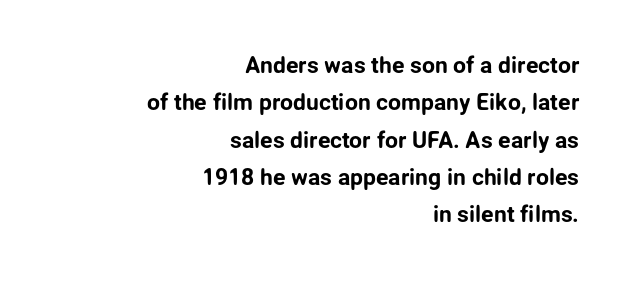
Q: Is the text italic (slanted)? A: No, it is upright.
Q: Is the text underlined? A: No.
Q: How is the paragraph aligned? A: Right-aligned.
Q: Is the spacing between letters normal or unusually wide? A: Normal.
Q: Is the spacing between lines tight, normal or loose? A: Normal.
